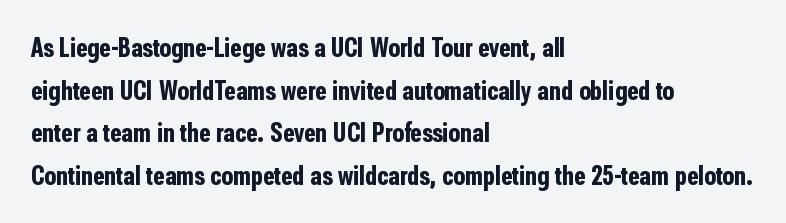
{"italic": "no", "bold": "yes", "underline": "no", "align": "left", "line_spacing": "normal", "line_spacing_ratio": 1.58, "letter_spacing": "normal", "letter_spacing_em": 0.0, "glyph_px": 27}
